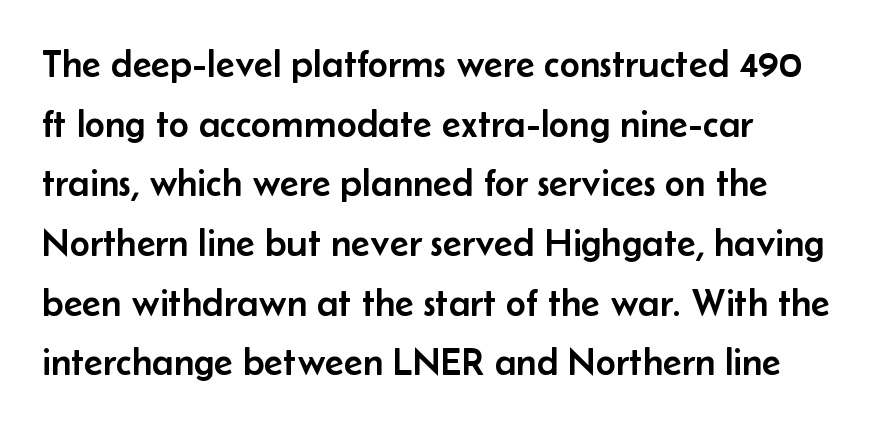
The image shows 39 px sans-serif type, upright; set normal line spacing (1.53x), normal letter spacing, not underlined; low stroke contrast and a small x-height.
